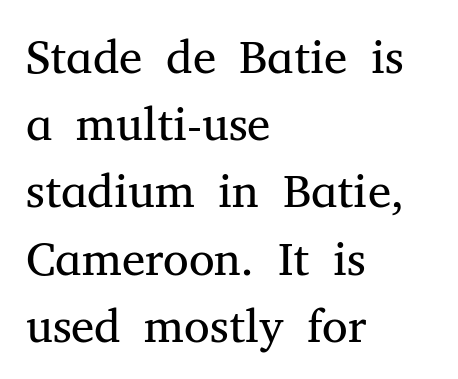
If you drew a line through each stem, it would be perfectly vertical. Looks like regular typesetting: each glyph gets only the width it needs. A serif font was chosen for this passage. No chunkiness to these letters — they're not bold.
